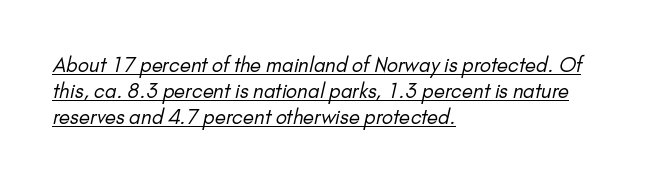
Q: Is the text bold? A: No.
Q: Is the text underlined? A: Yes.
Q: How is the paragraph aligned? A: Left-aligned.
Q: Is the spacing between letters normal or unusually wide? A: Normal.
Q: Is the spacing between lines tight, normal or loose? A: Normal.
